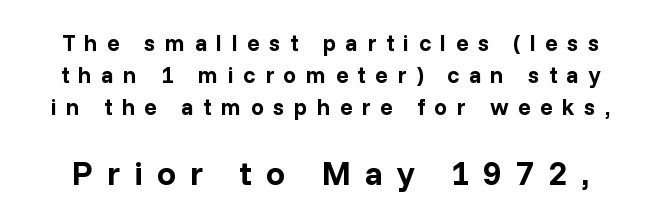
{"serif": "no", "italic": "no", "bold": "yes", "weight": "bold", "width": "normal", "stroke_contrast": "low", "x_height": "medium", "monospaced": "no", "underline": "no", "line_spacing": "normal", "line_spacing_ratio": 1.39, "letter_spacing": "wide", "letter_spacing_em": 0.41, "larger_block": "second", "size_ratio": 1.48, "glyph_px": 34}
